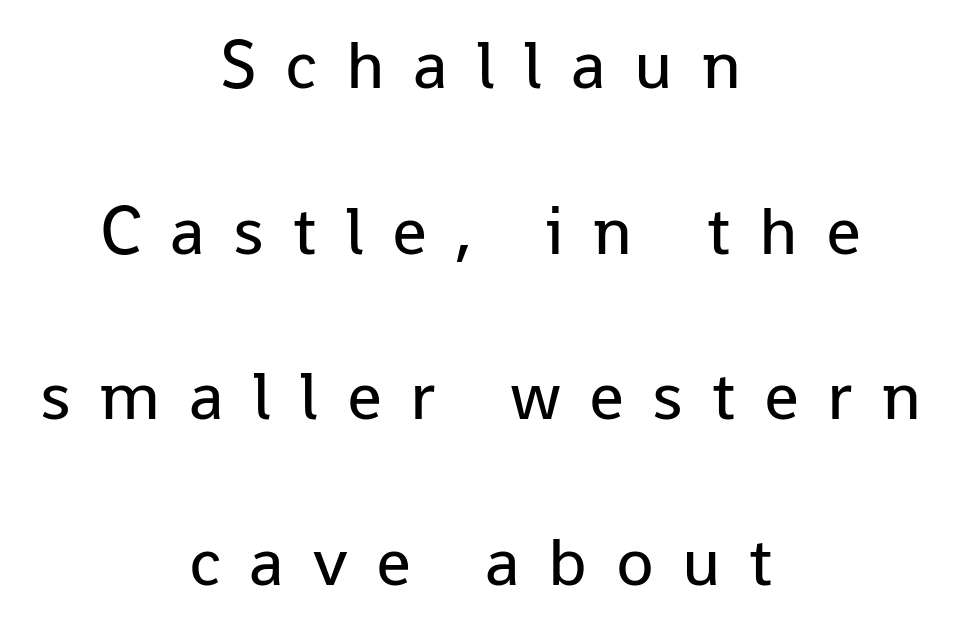
Q: Is the text bold? A: No.
Q: Is the text italic (slanted)? A: No, it is upright.
Q: Is the typeface a serif or a sans-serif typeface? A: Sans-serif.
Q: Is the text underlined? A: No.
Q: How is the paragraph aligned? A: Centered.
Q: Is the spacing between letters normal or unusually wide? A: Unusually wide.
Q: Is the spacing between lines tight, normal or loose? A: Loose.
Q: Width (condensed, normal, or wide)? A: Normal.
Q: Stroke contrast? A: Low.
Q: x-height? A: Medium.
Q: Monospaced? A: No.
